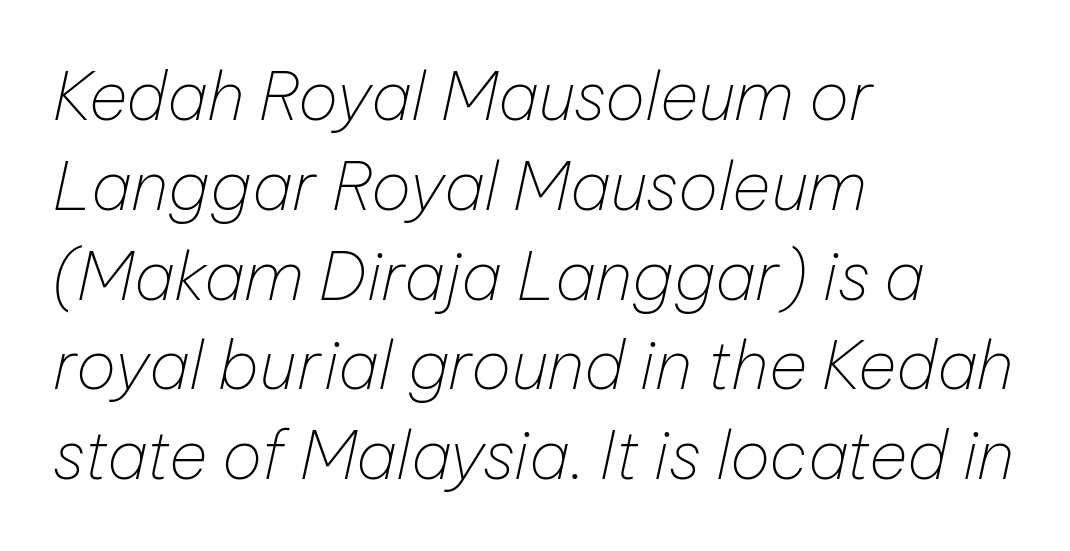
{"italic": "yes", "lean": "right", "slant_degrees": 12, "bold": "no", "weight": "thin", "width": "normal", "stroke_contrast": "low", "x_height": "medium", "monospaced": "no", "underline": "no", "align": "left", "line_spacing": "normal", "line_spacing_ratio": 1.34, "letter_spacing": "normal", "letter_spacing_em": 0.0, "glyph_px": 67}
